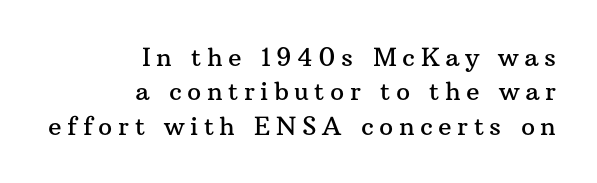
Q: Is the text italic (slanted)? A: No, it is upright.
Q: Is the text underlined? A: No.
Q: How is the paragraph aligned? A: Right-aligned.
Q: Is the spacing between letters normal or unusually wide? A: Unusually wide.
Q: Is the spacing between lines tight, normal or loose? A: Normal.
